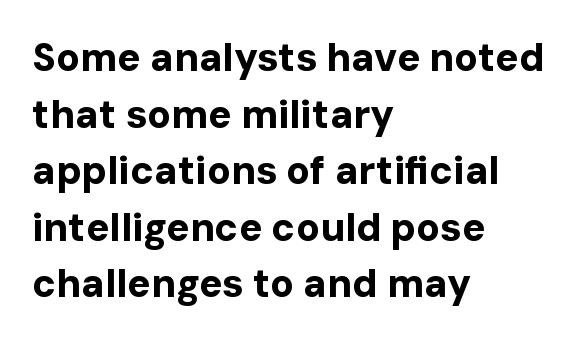
Q: Is the text bold? A: Yes.
Q: Is the text italic (slanted)? A: No, it is upright.
Q: Is the typeface a serif or a sans-serif typeface? A: Sans-serif.
Q: Is the text underlined? A: No.
Q: How is the paragraph aligned? A: Left-aligned.
Q: Is the spacing between letters normal or unusually wide? A: Normal.
Q: Is the spacing between lines tight, normal or loose? A: Normal.
Q: Width (condensed, normal, or wide)? A: Normal.
Q: Stroke contrast? A: Low.
Q: x-height? A: Medium.
Q: Monospaced? A: No.
